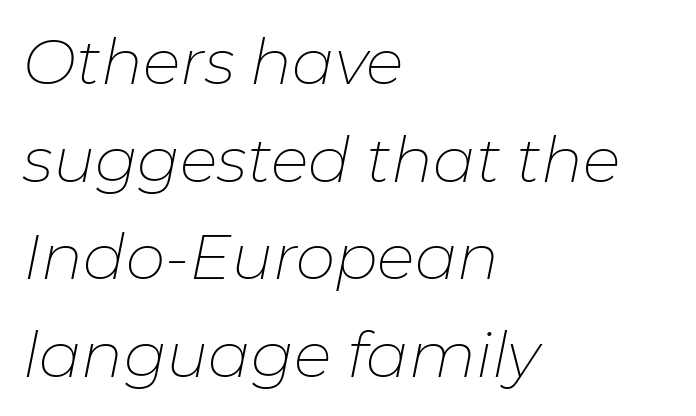
Q: Is the text bold? A: No.
Q: Is the text italic (slanted)? A: Yes, it leans right by about 11 degrees.
Q: Is the text underlined? A: No.
Q: How is the paragraph aligned? A: Left-aligned.
Q: Is the spacing between letters normal or unusually wide? A: Normal.
Q: Is the spacing between lines tight, normal or loose? A: Normal.
Q: Width (condensed, normal, or wide)? A: Normal.
Q: Stroke contrast? A: Low.
Q: x-height? A: Medium.
Q: Monospaced? A: No.
